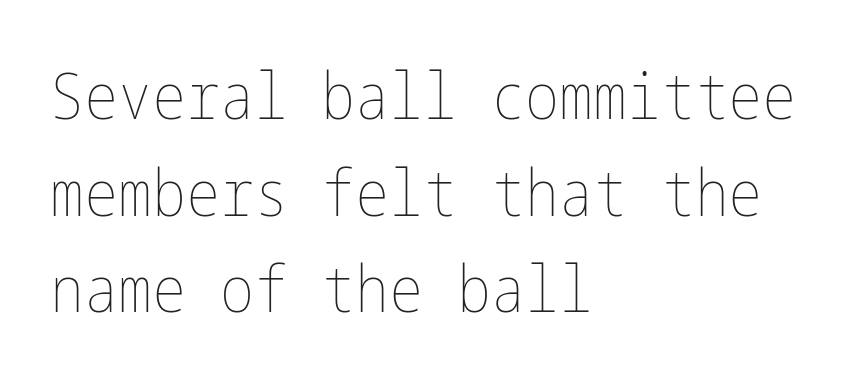
{"italic": "no", "bold": "no", "weight": "thin", "width": "condensed", "stroke_contrast": "low", "x_height": "medium", "underline": "no", "align": "left", "line_spacing": "normal", "line_spacing_ratio": 1.51, "letter_spacing": "normal", "letter_spacing_em": 0.0, "glyph_px": 64}
